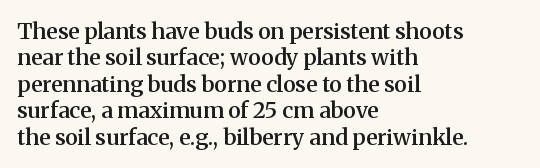
{"italic": "no", "bold": "semi", "underline": "no", "align": "left", "line_spacing_ratio": 1.2, "letter_spacing": "normal", "letter_spacing_em": 0.0, "glyph_px": 22}
